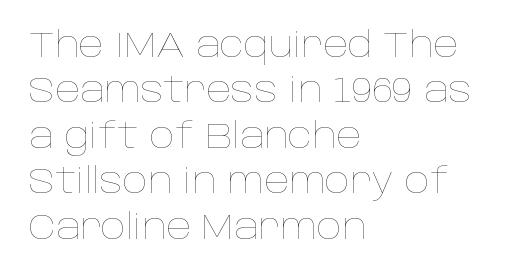
The image shows 35 px thin type, upright; set left-aligned, normal line spacing (1.3x), normal letter spacing, not underlined; low stroke contrast and a large x-height.
